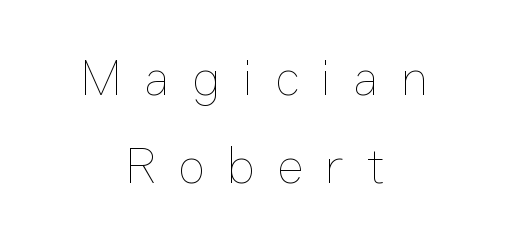
Q: Is the text bold? A: No.
Q: Is the text italic (slanted)? A: No, it is upright.
Q: Is the text underlined? A: No.
Q: How is the paragraph aligned? A: Centered.
Q: Is the spacing between letters normal or unusually wide? A: Unusually wide.
Q: Width (condensed, normal, or wide)? A: Normal.
Q: Stroke contrast? A: Low.
Q: x-height? A: Medium.
Q: Monospaced? A: No.
